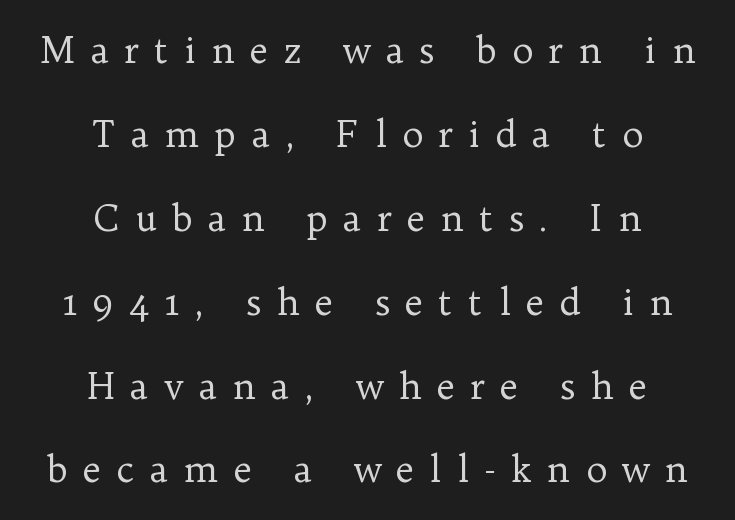
Q: Is the text bold? A: No.
Q: Is the text italic (slanted)? A: No, it is upright.
Q: Is the typeface a serif or a sans-serif typeface? A: Serif.
Q: Is the text underlined? A: No.
Q: How is the paragraph aligned? A: Centered.
Q: Is the spacing between letters normal or unusually wide? A: Unusually wide.
Q: Is the spacing between lines tight, normal or loose? A: Loose.
Q: Width (condensed, normal, or wide)? A: Normal.
Q: Stroke contrast? A: Low.
Q: x-height? A: Medium.
Q: Monospaced? A: No.
